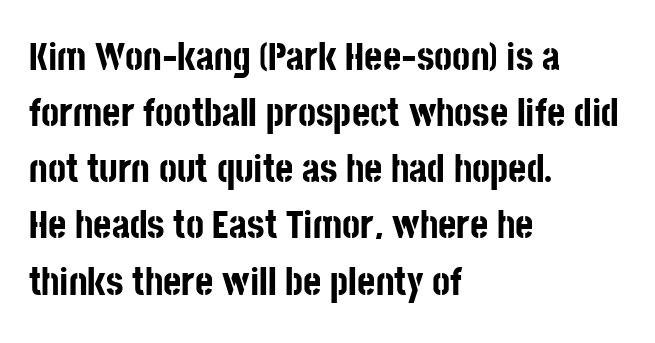
{"serif": "no", "italic": "no", "bold": "yes", "weight": "bold", "width": "condensed", "stroke_contrast": "low", "x_height": "large", "monospaced": "no", "underline": "no", "align": "left", "line_spacing": "normal", "line_spacing_ratio": 1.44, "letter_spacing": "normal", "letter_spacing_em": 0.0, "glyph_px": 39}
